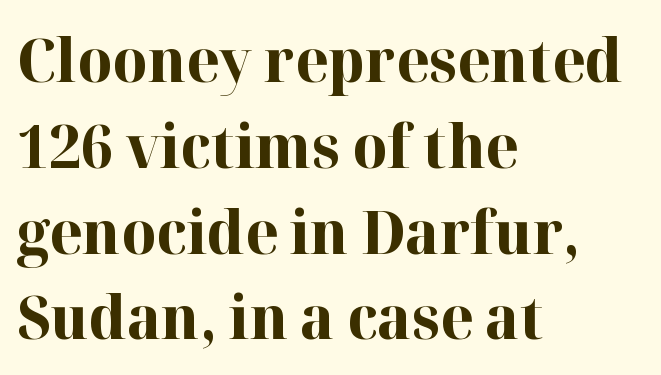
Q: Is the text bold? A: Yes.
Q: Is the text italic (slanted)? A: No, it is upright.
Q: Is the typeface a serif or a sans-serif typeface? A: Serif.
Q: Is the text underlined? A: No.
Q: How is the paragraph aligned? A: Left-aligned.
Q: Is the spacing between letters normal or unusually wide? A: Normal.
Q: Is the spacing between lines tight, normal or loose? A: Normal.
Q: Width (condensed, normal, or wide)? A: Normal.
Q: Stroke contrast? A: High.
Q: x-height? A: Medium.
Q: Monospaced? A: No.
